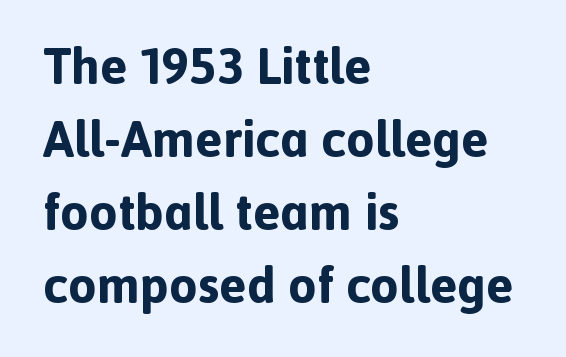
Q: Is the text bold? A: Yes.
Q: Is the text italic (slanted)? A: No, it is upright.
Q: Is the typeface a serif or a sans-serif typeface? A: Sans-serif.
Q: Is the text underlined? A: No.
Q: How is the paragraph aligned? A: Left-aligned.
Q: Is the spacing between letters normal or unusually wide? A: Normal.
Q: Is the spacing between lines tight, normal or loose? A: Normal.
Q: Width (condensed, normal, or wide)? A: Normal.
Q: x-height? A: Medium.
Q: Monospaced? A: No.
